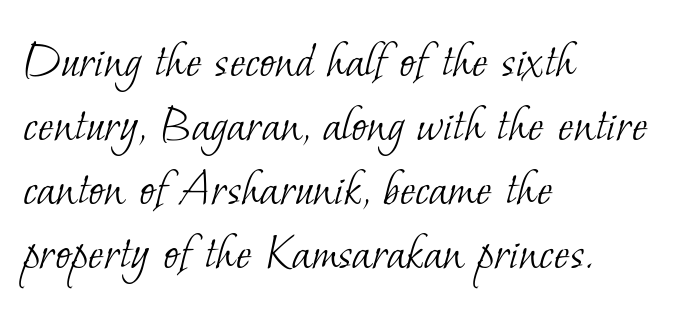
The image shows 53 px light serif type; set left-aligned, line spacing 1.21x, normal letter spacing, not underlined; low stroke contrast and a small x-height.
